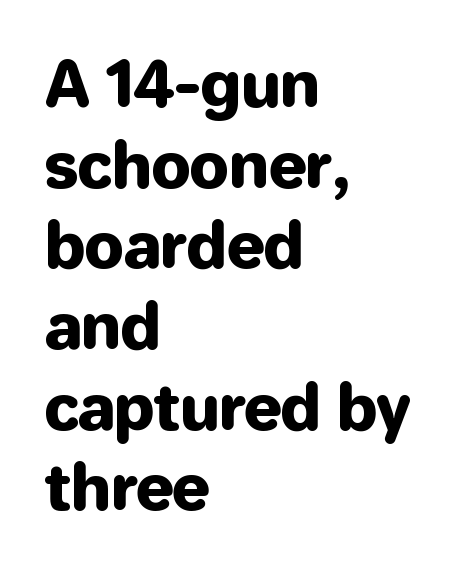
The image shows 63 px sans-serif type, upright; set left-aligned, normal line spacing (1.28x), normal letter spacing, not underlined; low stroke contrast and a medium x-height.
